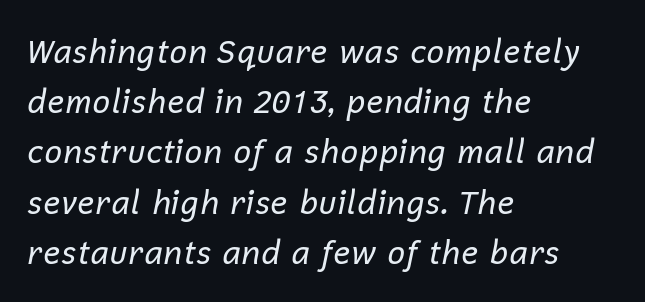
Nobody drew a line under any word here. It's the slanting kind of type. The line texture is even and compact thanks to regular tracking. These lines stack with their left ends in a neat column. Notice how descenders clear the ascenders below comfortably — that's standard leading. Spacing verdict: proportional, widths tailored to each character.
